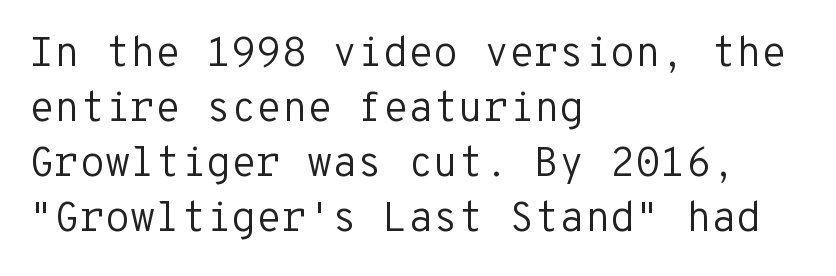
The image shows 41 px regular-weight sans-serif type, upright, monospaced; set left-aligned, normal line spacing (1.34x), normal letter spacing, not underlined; low stroke contrast and a medium x-height.
